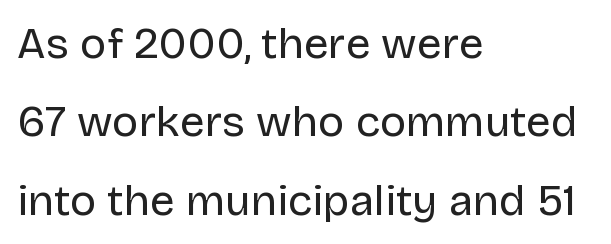
Character widths vary here, with narrow letters taking less room than wide ones. The rendering anchors every line to the left-hand side. The lettering holds an erect, upright posture throughout. Between one letter and the next there's only the usual sliver of space.
